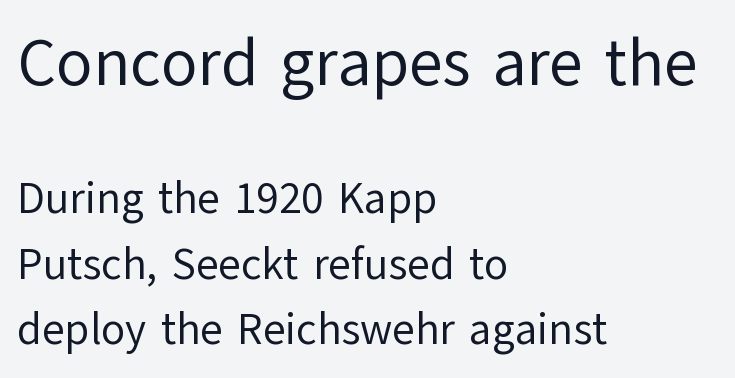
The font family rendered here belongs to the sans-serif group. The typesetting does not lean heavy: it is not bold. Between these two stacked blocks, the higher one wins on size. Standard letterfit; no display-style spreading of the glyphs. A clean baseline with only descenders dipping below it.
